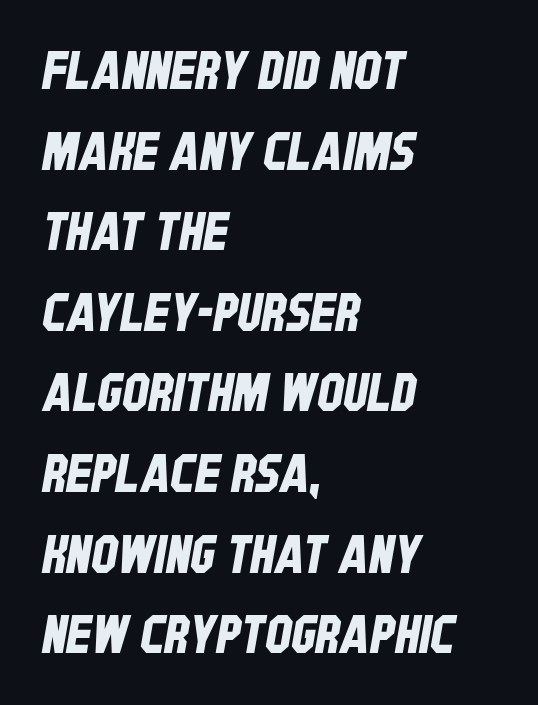
Type without underlining. The designer left line spacing at the default. One-word summary of the alignment: left. Proportional: the letters do not fall into vertical columns. The tracking reads as untouched default to a designer's eye.
